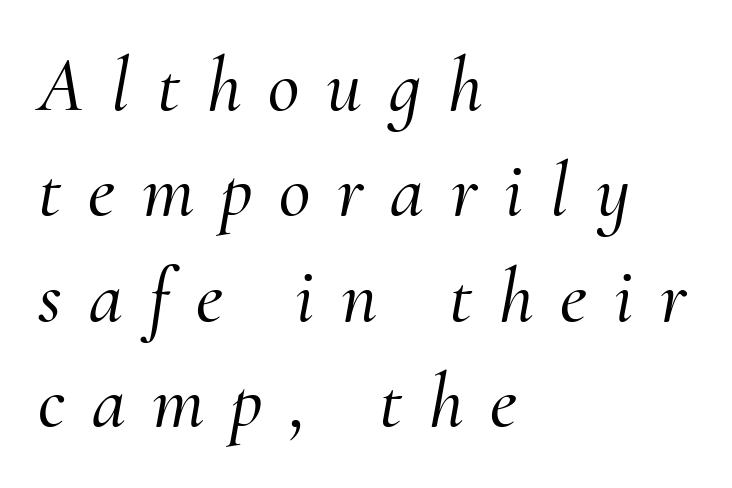
The image shows 77 px serif type, italic (leaning right); set left-aligned, normal line spacing (1.37x), unusually wide letter spacing (+0.35 em), not underlined; medium stroke contrast and a small x-height.
